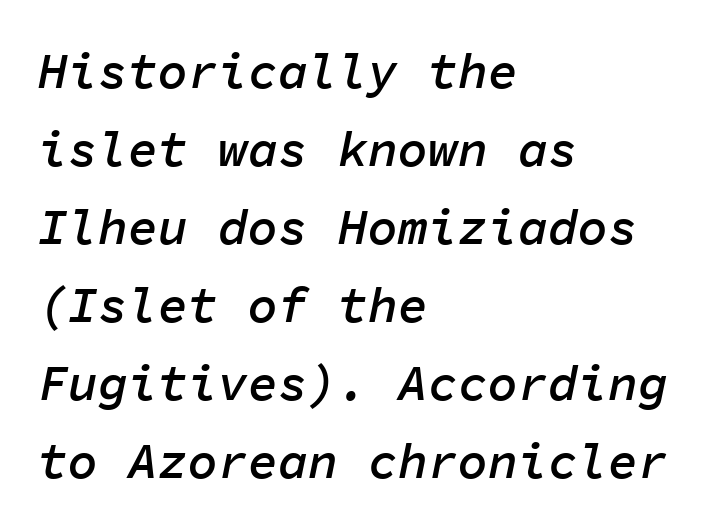
The image shows 50 px semibold type, italic (leaning right), monospaced; set left-aligned, normal line spacing (1.56x), normal letter spacing, not underlined; low stroke contrast and a medium x-height.
